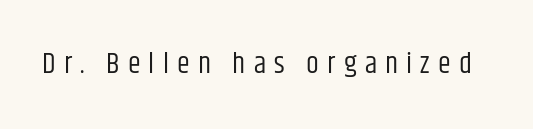
The image shows 29 px regular-weight, condensed sans-serif type, upright; set unusually wide letter spacing (+0.28 em), not underlined; low stroke contrast and a large x-height.
